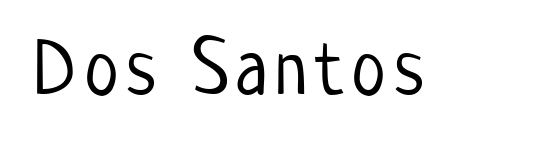
Q: Is the text bold? A: No.
Q: Is the text italic (slanted)? A: No, it is upright.
Q: Is the typeface a serif or a sans-serif typeface? A: Sans-serif.
Q: Is the text underlined? A: No.
Q: Width (condensed, normal, or wide)? A: Condensed.
Q: Stroke contrast? A: Low.
Q: x-height? A: Medium.
Q: Monospaced? A: No.
